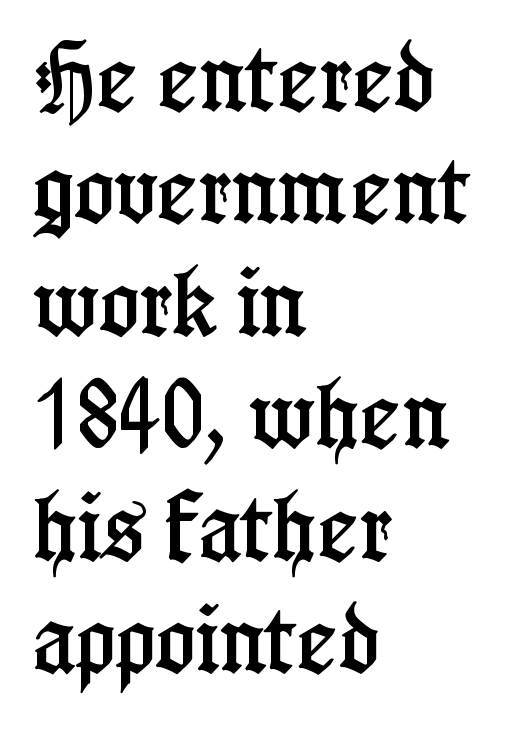
The passage shown is not underscored anywhere. The rendering keeps characters at their native spacing. Are there feet on the stems? There are — it's a serif. Students, observe: this is what conventionally led text looks like.
